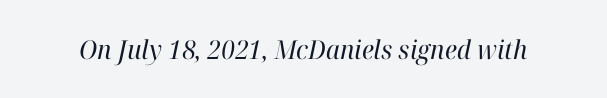
Q: Is the text bold? A: No.
Q: Is the text italic (slanted)? A: Yes, it leans right by about 12 degrees.
Q: Is the text underlined? A: No.
Q: Is the spacing between letters normal or unusually wide? A: Normal.
